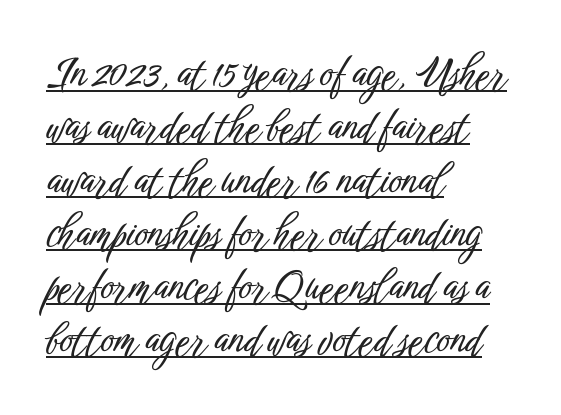
Q: Is the text italic (slanted)? A: Yes.
Q: Is the typeface a serif or a sans-serif typeface? A: Sans-serif.
Q: Is the text underlined? A: Yes.
Q: How is the paragraph aligned? A: Left-aligned.
Q: Is the spacing between letters normal or unusually wide? A: Normal.
Q: Is the spacing between lines tight, normal or loose? A: Normal.
Q: Width (condensed, normal, or wide)? A: Condensed.
Q: Stroke contrast? A: Low.
Q: x-height? A: Medium.
Q: Monospaced? A: No.
